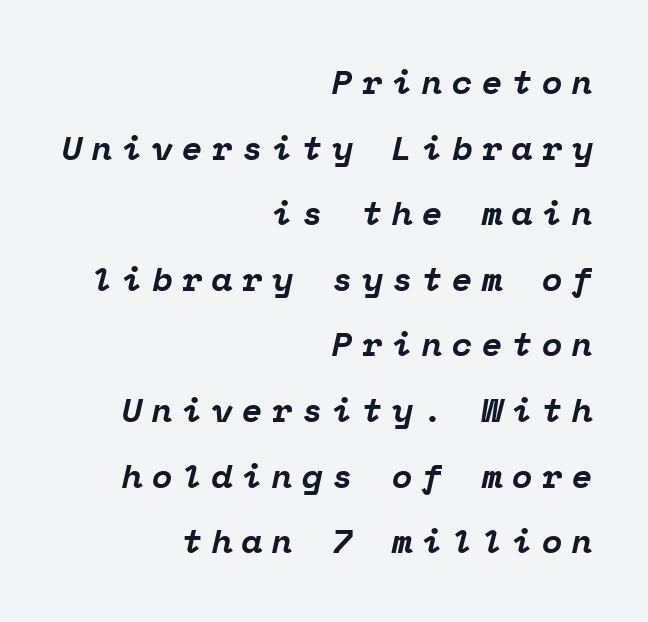
{"serif": "yes", "italic": "yes", "lean": "right", "slant_degrees": 12, "bold": "yes", "weight": "bold", "width": "normal", "stroke_contrast": "low", "x_height": "medium", "monospaced": "yes", "underline": "no", "align": "right", "line_spacing": "loose", "line_spacing_ratio": 1.93, "letter_spacing": "wide", "letter_spacing_em": 0.27, "glyph_px": 34}
